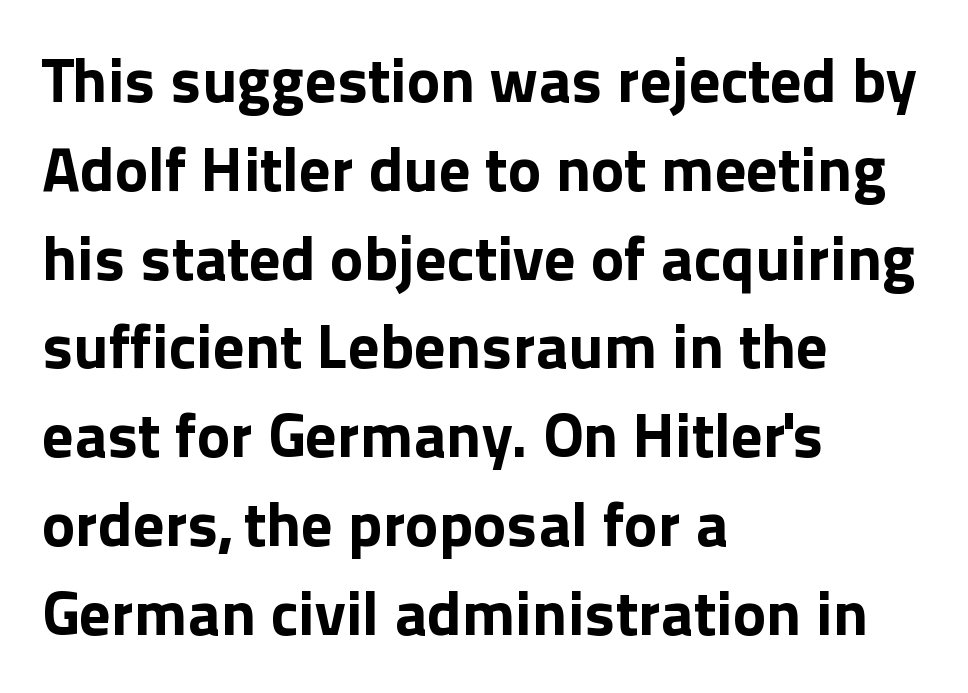
Q: Is the text bold? A: Yes.
Q: Is the text italic (slanted)? A: No, it is upright.
Q: Is the typeface a serif or a sans-serif typeface? A: Sans-serif.
Q: Is the text underlined? A: No.
Q: How is the paragraph aligned? A: Left-aligned.
Q: Is the spacing between letters normal or unusually wide? A: Normal.
Q: Is the spacing between lines tight, normal or loose? A: Normal.
Q: Width (condensed, normal, or wide)? A: Normal.
Q: x-height? A: Medium.
Q: Monospaced? A: No.
